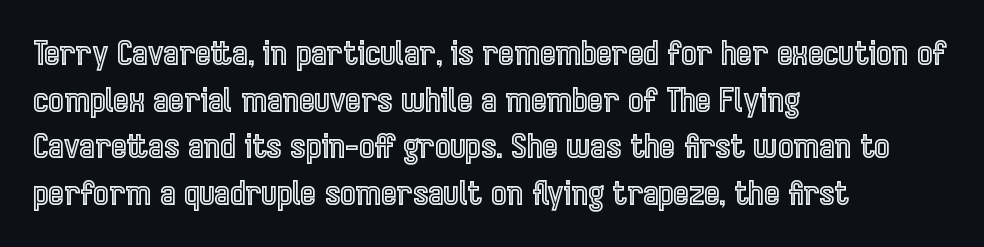
Vertical strokes here are truly vertical. The letters sit at their default tracking, neither squeezed nor spread. Letters rest on an invisible, unmarked baseline. Each letter keeps its own natural width here, so spacing adapts to shape.
